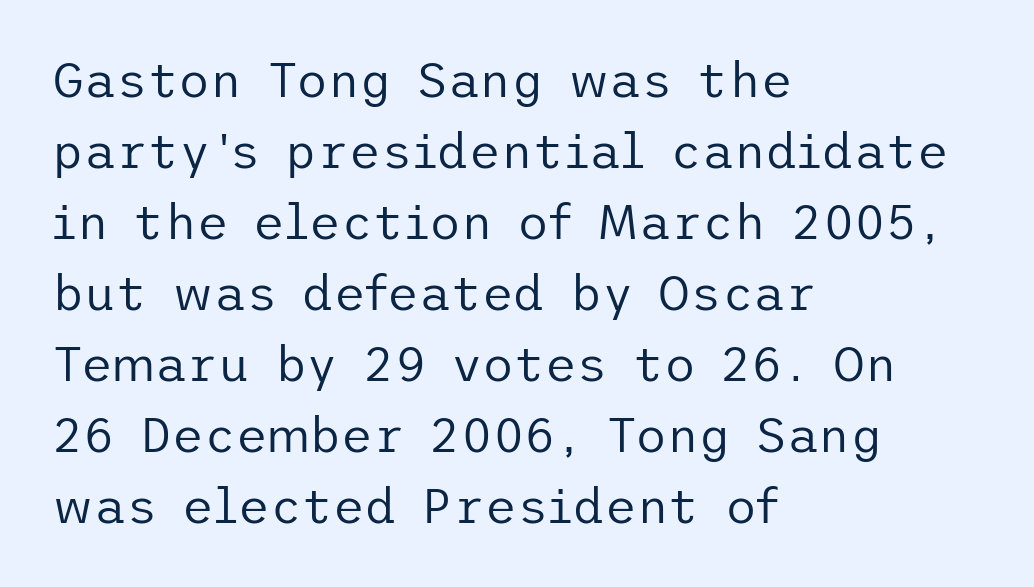
Nope, no serifs anywhere on these letters. A typesetter would call this leading conventional body-copy spacing. Nobody drew a line under any word here. The setting favours the left margin, as ordinary paragraphs usually do.
